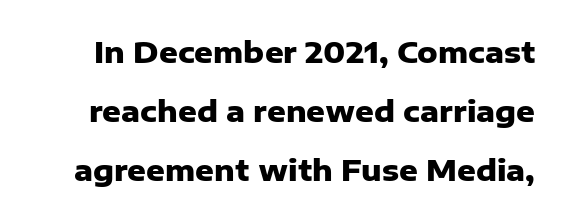
Q: Is the text bold? A: Yes.
Q: Is the text italic (slanted)? A: No, it is upright.
Q: Is the typeface a serif or a sans-serif typeface? A: Sans-serif.
Q: Is the text underlined? A: No.
Q: Is the spacing between letters normal or unusually wide? A: Normal.
Q: Is the spacing between lines tight, normal or loose? A: Loose.
Q: Width (condensed, normal, or wide)? A: Normal.
Q: Stroke contrast? A: Low.
Q: x-height? A: Medium.
Q: Monospaced? A: No.
